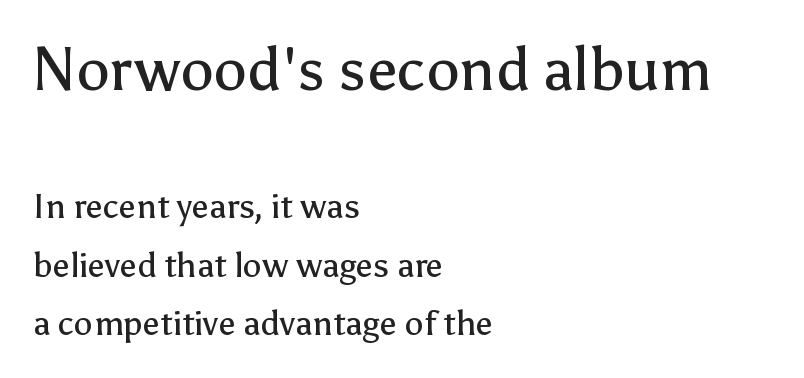
Q: Is the text bold? A: No.
Q: Is the text italic (slanted)? A: No, it is upright.
Q: Is the typeface a serif or a sans-serif typeface? A: Sans-serif.
Q: Is the text underlined? A: No.
Q: How is the paragraph aligned? A: Left-aligned.
Q: Is the spacing between letters normal or unusually wide? A: Normal.
Q: Which block of text is set in a larger size, the first (top) or the second (bottom)? A: The first (top) one.
Q: Width (condensed, normal, or wide)? A: Normal.
Q: Stroke contrast? A: Low.
Q: x-height? A: Medium.
Q: Monospaced? A: No.
